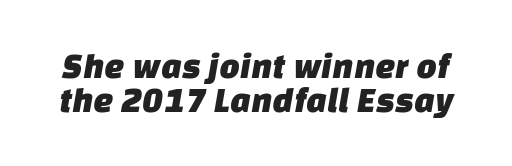
The image shows 36 px sans-serif type; set tight line spacing (0.95x), normal letter spacing, not underlined; low stroke contrast and a large x-height.
